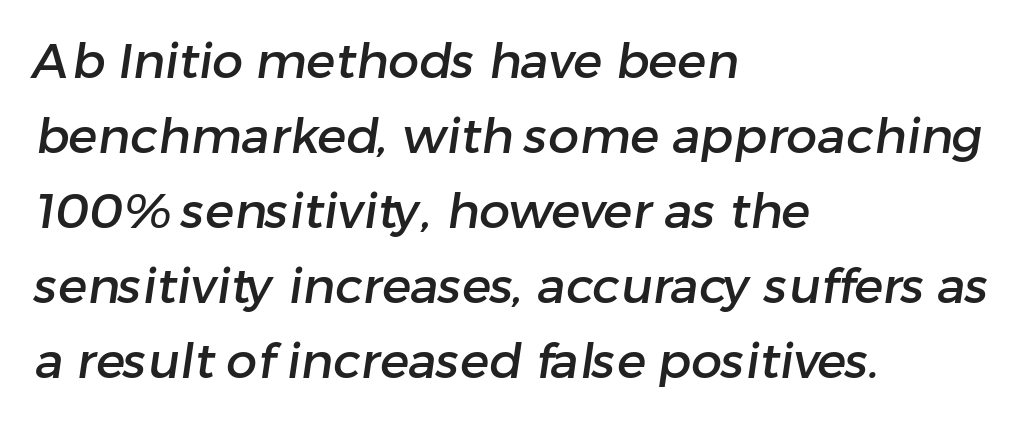
{"serif": "no", "width": "normal", "stroke_contrast": "low", "x_height": "medium", "monospaced": "no", "underline": "no", "align": "left", "line_spacing": "normal", "line_spacing_ratio": 1.53, "letter_spacing": "normal", "letter_spacing_em": 0.0, "glyph_px": 49}
